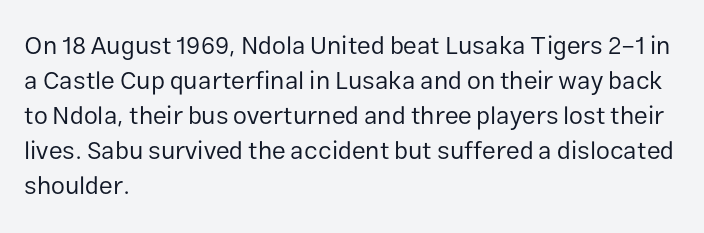
The image shows 25 px text type, upright; set left-aligned, normal line spacing (1.4x), normal letter spacing, not underlined.
